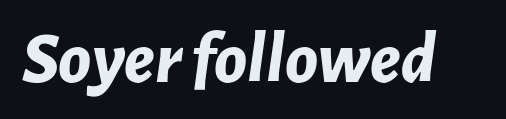
Q: Is the text bold? A: Yes.
Q: Is the text italic (slanted)? A: Yes, it leans right by about 7 degrees.
Q: Is the text underlined? A: No.
Q: Is the spacing between letters normal or unusually wide? A: Normal.
Q: Width (condensed, normal, or wide)? A: Normal.
Q: Stroke contrast? A: Low.
Q: x-height? A: Medium.
Q: Monospaced? A: No.
